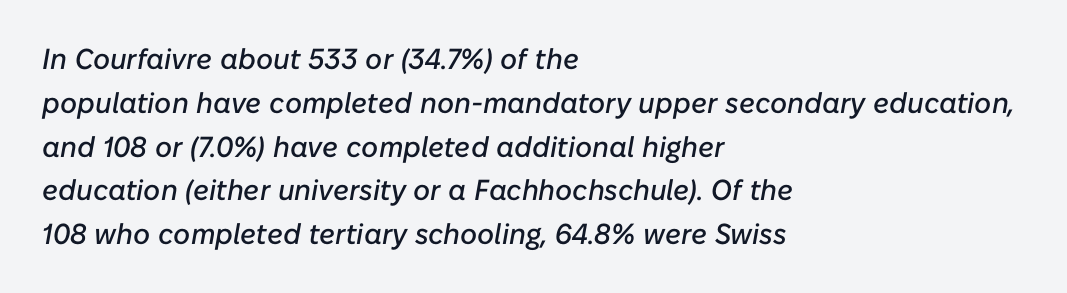
Q: Is the text italic (slanted)? A: Yes, it leans right by about 10 degrees.
Q: Is the text underlined? A: No.
Q: How is the paragraph aligned? A: Left-aligned.
Q: Is the spacing between letters normal or unusually wide? A: Normal.
Q: Is the spacing between lines tight, normal or loose? A: Normal.
Q: Width (condensed, normal, or wide)? A: Normal.
Q: Stroke contrast? A: Low.
Q: x-height? A: Medium.
Q: Monospaced? A: No.
